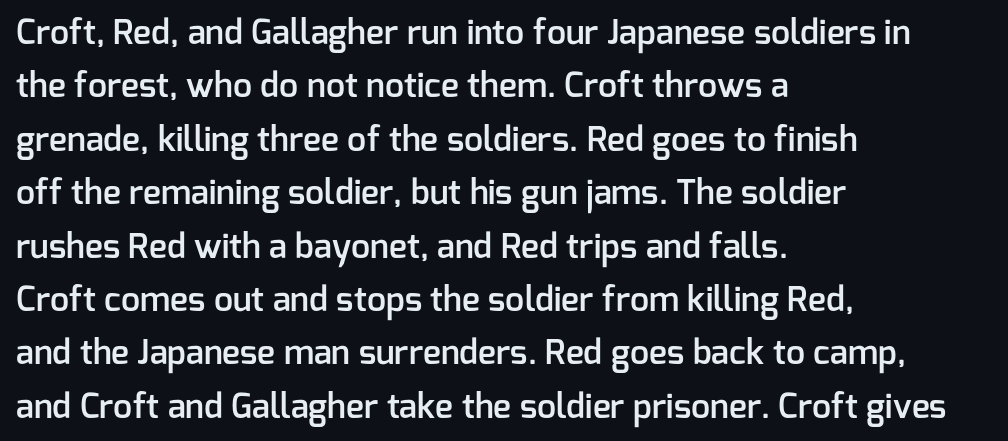
Looks like regular typesetting: each glyph gets only the width it needs. This sample is left-justified, so line endings fall wherever the words run out. I'd describe the lettering as semibold — firm but not a full bold. Grotesque or geometric, the face here clearly has no serifs. A normal amount of white space separates one row of letters from the next.
